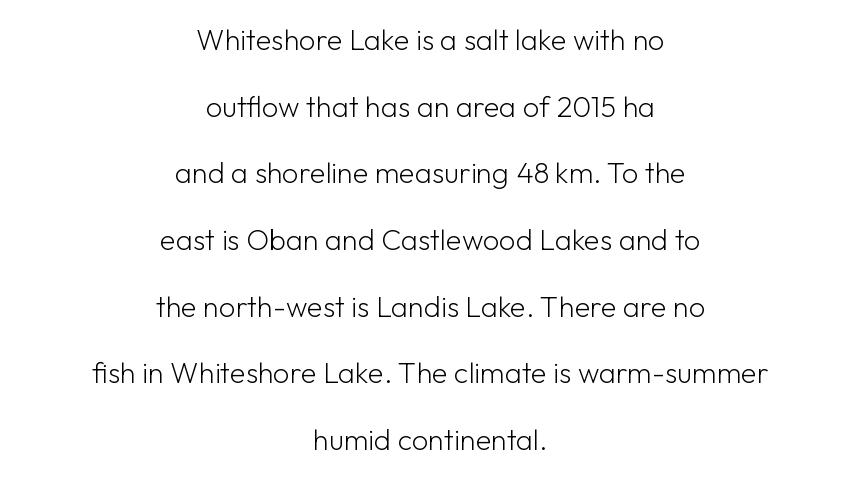
{"serif": "no", "italic": "no", "bold": "no", "weight": "light", "width": "normal", "stroke_contrast": "low", "x_height": "medium", "monospaced": "no", "underline": "no", "align": "center", "line_spacing": "loose", "line_spacing_ratio": 2.3, "letter_spacing": "normal", "letter_spacing_em": 0.0, "glyph_px": 29}
